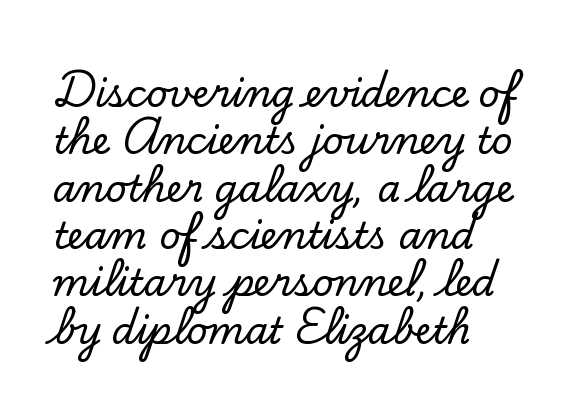
{"serif": "yes", "width": "normal", "stroke_contrast": "low", "x_height": "small", "monospaced": "no", "underline": "no", "align": "left", "line_spacing": "normal", "line_spacing_ratio": 1.28, "letter_spacing": "normal", "letter_spacing_em": 0.0, "glyph_px": 37}
